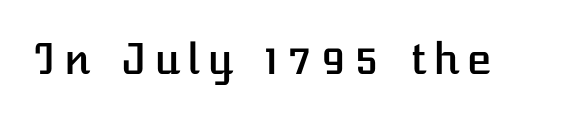
The image shows 42 px text type, upright; set not underlined; low stroke contrast and a medium x-height.
